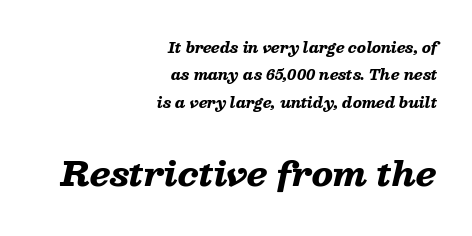
Q: Is the text bold? A: Yes.
Q: Is the text italic (slanted)? A: Yes, it leans right by about 13 degrees.
Q: Is the text underlined? A: No.
Q: How is the paragraph aligned? A: Right-aligned.
Q: Is the spacing between letters normal or unusually wide? A: Normal.
Q: Is the spacing between lines tight, normal or loose? A: Loose.
Q: Which block of text is set in a larger size, the first (top) or the second (bottom)? A: The second (bottom) one.
Q: Width (condensed, normal, or wide)? A: Wide.
Q: Stroke contrast? A: Low.
Q: x-height? A: Medium.
Q: Monospaced? A: No.
